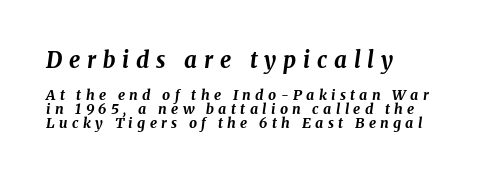
Horizontal bands of white between lines are thin slivers. Substantial extra tracking has been applied to these lines. Short and long lines alike share a common starting point at left. Plain, unruled lines of type.
